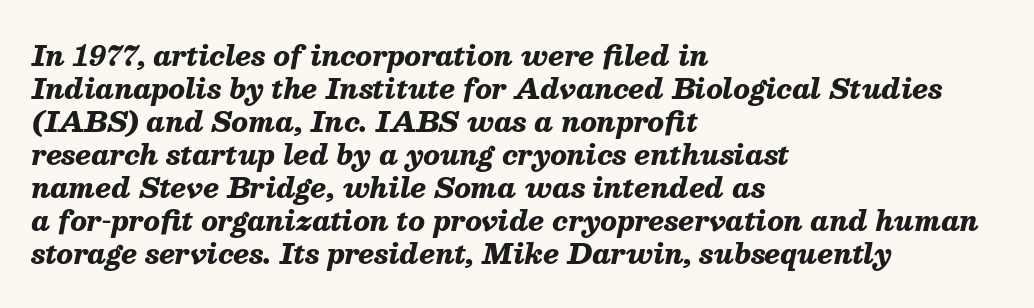
{"italic": "yes", "lean": "right", "slant_degrees": 13, "bold": "yes", "underline": "no", "align": "left", "line_spacing_ratio": 1.22, "letter_spacing": "normal", "letter_spacing_em": 0.0, "glyph_px": 27}
